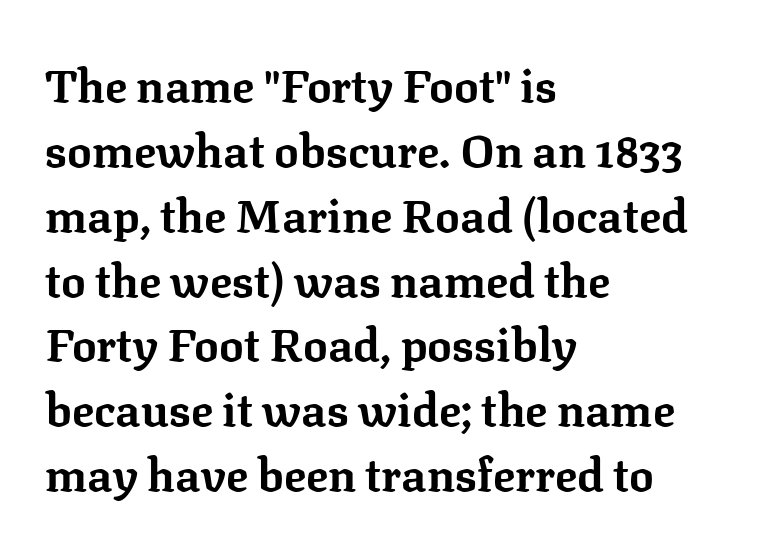
Tall strokes in this sample are plumb rather than angled. Type style note: has serifs. Spacing between characters is what you'd get straight out of the box. In terms of weight, the rendering is a true, heavy bold. Has an underline been added? It has not. One glance says typical: line gaps are just what's usual.
